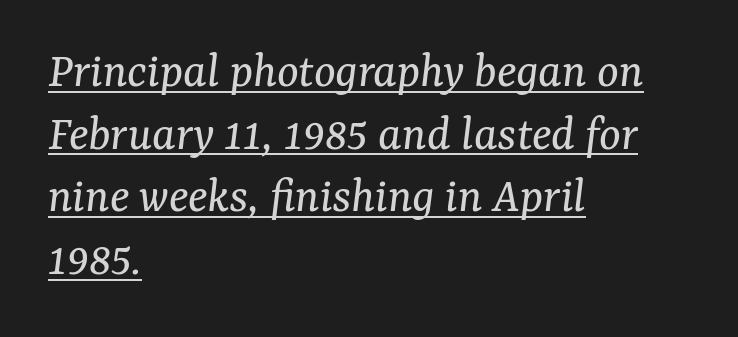
The image shows 51 px regular-weight serif type, italic (leaning right); set left-aligned, line spacing 1.23x, normal letter spacing, underlined; medium stroke contrast and a medium x-height.
